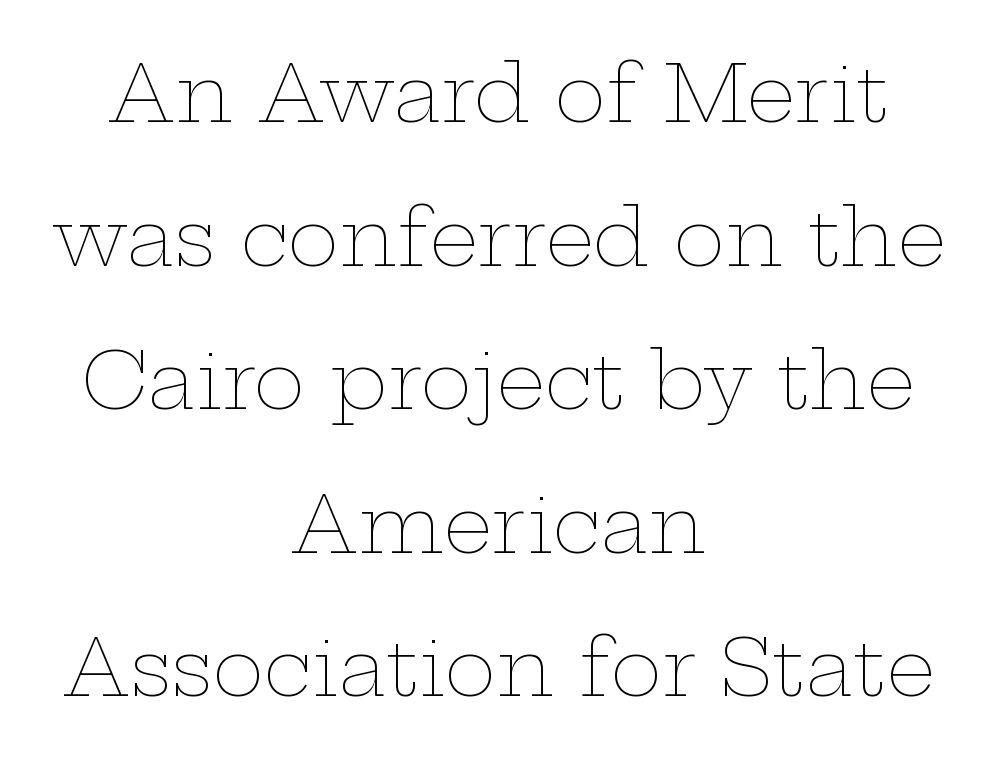
Q: Is the text bold? A: No.
Q: Is the text italic (slanted)? A: No, it is upright.
Q: Is the text underlined? A: No.
Q: How is the paragraph aligned? A: Centered.
Q: Is the spacing between letters normal or unusually wide? A: Normal.
Q: Width (condensed, normal, or wide)? A: Wide.
Q: Stroke contrast? A: Low.
Q: x-height? A: Medium.
Q: Monospaced? A: No.
